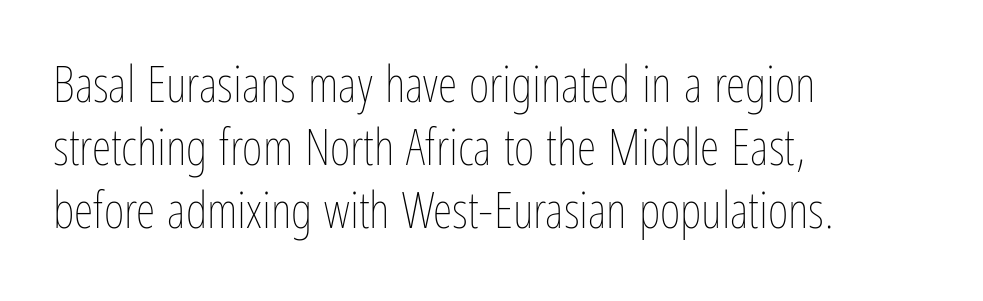
{"italic": "no", "bold": "no", "weight": "thin", "width": "condensed", "stroke_contrast": "low", "x_height": "medium", "monospaced": "no", "underline": "no", "align": "left", "line_spacing": "normal", "line_spacing_ratio": 1.26, "letter_spacing": "normal", "letter_spacing_em": 0.0, "glyph_px": 50}
